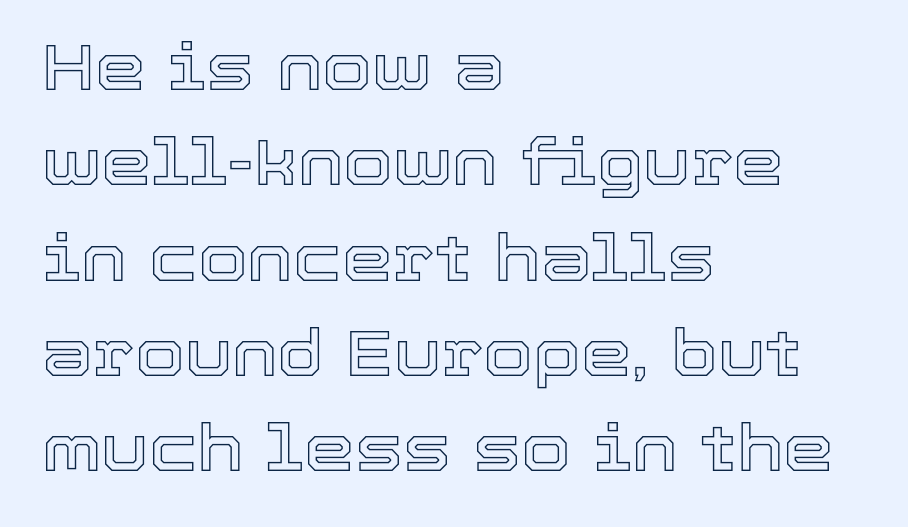
Q: Is the text italic (slanted)? A: No, it is upright.
Q: Is the text underlined? A: No.
Q: How is the paragraph aligned? A: Left-aligned.
Q: Is the spacing between letters normal or unusually wide? A: Normal.
Q: Is the spacing between lines tight, normal or loose? A: Normal.
Q: Width (condensed, normal, or wide)? A: Normal.
Q: x-height? A: Medium.
Q: Monospaced? A: No.
